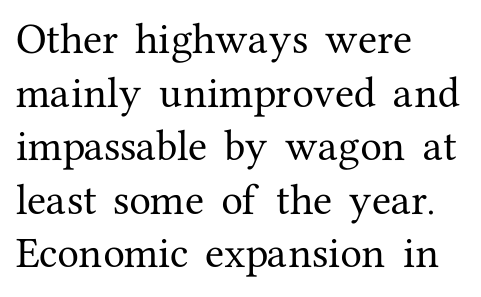
The image shows 35 px serif type, upright; set left-aligned, normal line spacing (1.53x), normal letter spacing, not underlined; medium stroke contrast and a medium x-height.
